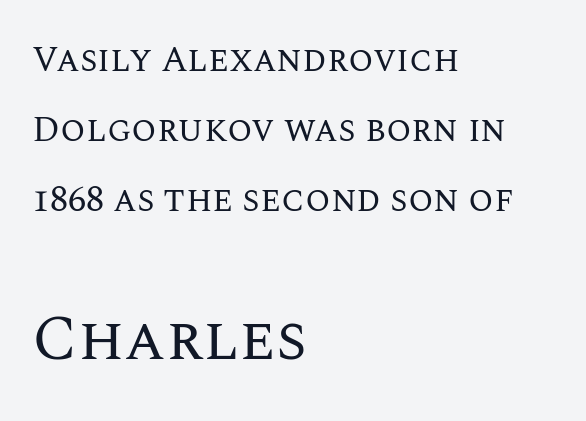
{"italic": "no", "bold": "no", "weight": "regular", "width": "normal", "stroke_contrast": "medium", "x_height": "large", "monospaced": "no", "underline": "no", "align": "left", "line_spacing": "loose", "line_spacing_ratio": 1.94, "letter_spacing": "normal", "letter_spacing_em": 0.0, "larger_block": "second", "size_ratio": 1.75, "glyph_px": 63}
